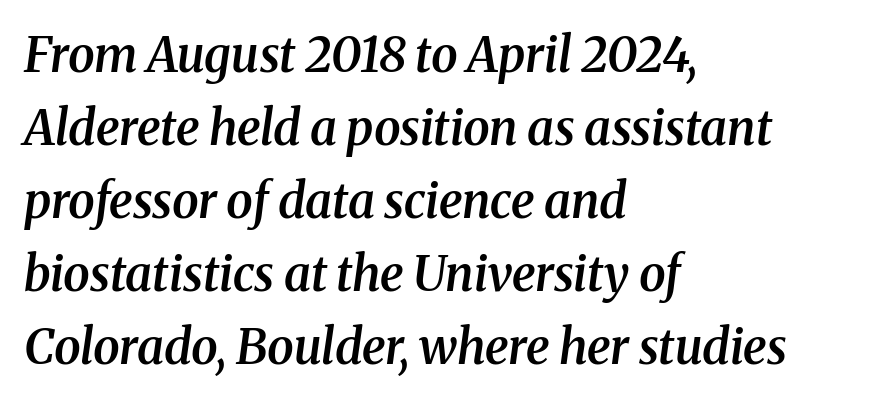
{"serif": "yes", "italic": "yes", "lean": "right", "slant_degrees": 8, "bold": "semi", "weight": "semibold", "width": "normal", "stroke_contrast": "medium", "x_height": "medium", "monospaced": "no", "underline": "no", "align": "left", "line_spacing": "normal", "line_spacing_ratio": 1.52, "letter_spacing": "normal", "letter_spacing_em": 0.0, "glyph_px": 48}
